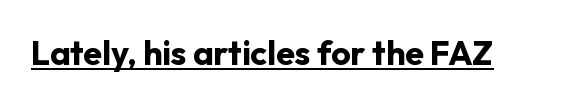
The image shows 34 px bold sans-serif type, upright; set normal letter spacing, underlined; low stroke contrast and a medium x-height.
